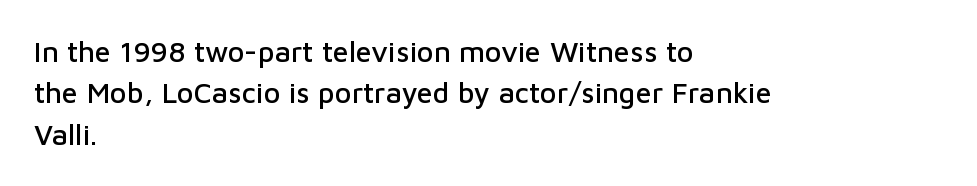
A student would call this left alignment; a typographer would say flush left, rag right. Are there feet on the stems? There aren't — it's a sans. This sample uses plain, unmodified letter spacing. Notice how descenders clear the ascenders below comfortably — that's standard leading. Spacing verdict: proportional, widths tailored to each character.
